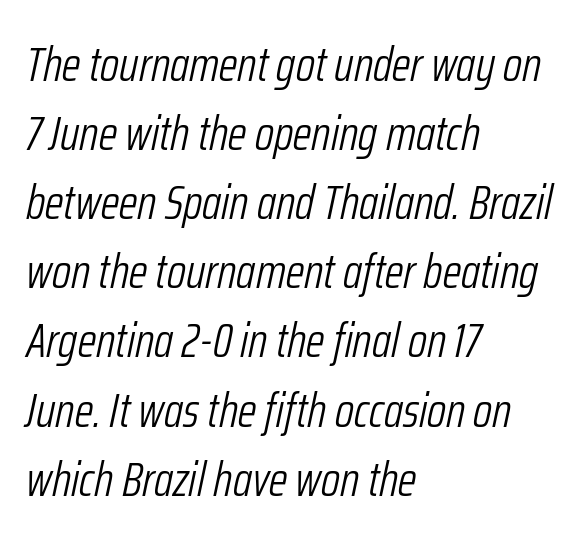
{"italic": "yes", "lean": "right", "slant_degrees": 12, "bold": "no", "weight": "light", "width": "condensed", "stroke_contrast": "low", "x_height": "medium", "monospaced": "no", "underline": "no", "align": "left", "line_spacing": "normal", "line_spacing_ratio": 1.44, "letter_spacing": "normal", "letter_spacing_em": 0.0, "glyph_px": 48}
